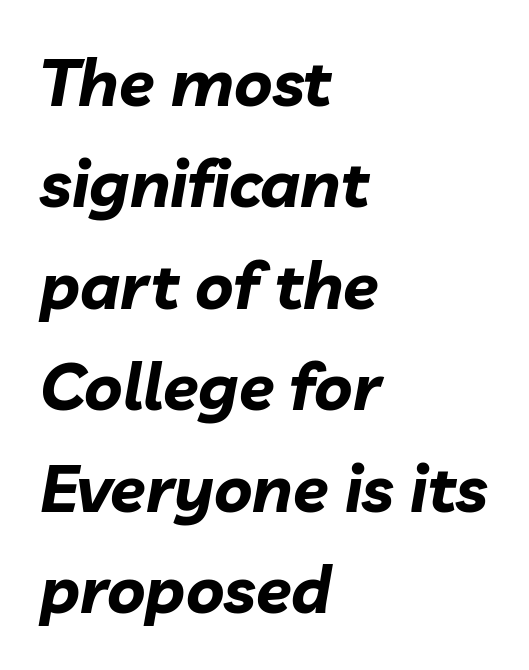
{"italic": "yes", "lean": "right", "slant_degrees": 10, "bold": "yes", "weight": "bold", "width": "normal", "stroke_contrast": "low", "x_height": "medium", "monospaced": "no", "underline": "no", "align": "left", "line_spacing": "normal", "line_spacing_ratio": 1.56, "letter_spacing": "normal", "letter_spacing_em": 0.0, "glyph_px": 65}
